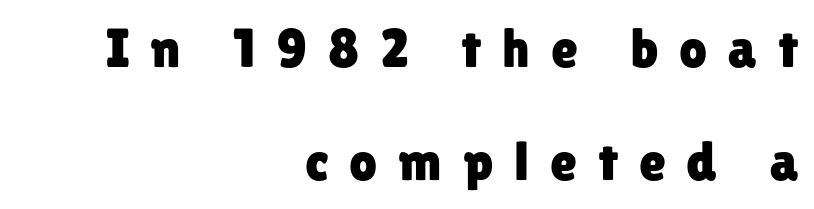
Q: Is the text italic (slanted)? A: No, it is upright.
Q: Is the typeface a serif or a sans-serif typeface? A: Sans-serif.
Q: Is the text underlined? A: No.
Q: How is the paragraph aligned? A: Right-aligned.
Q: Is the spacing between letters normal or unusually wide? A: Unusually wide.
Q: Is the spacing between lines tight, normal or loose? A: Loose.
Q: Width (condensed, normal, or wide)? A: Normal.
Q: Stroke contrast? A: Low.
Q: x-height? A: Medium.
Q: Monospaced? A: No.
